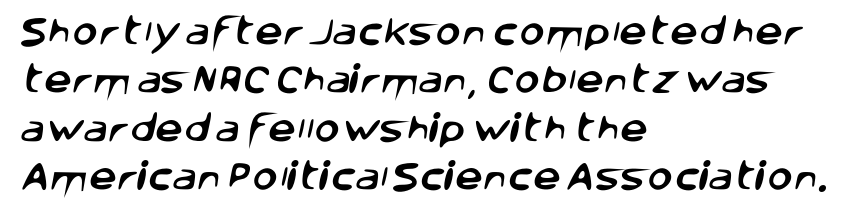
Rows of type keep a routine distance in the vertical direction. This rendering employs a face without finishing strokes, i.e., a sans-serif. The baseline area is clear. Is this a fixed-width face? No — the glyphs have proportional, varying widths. This rendering uses left alignment, leaving the right contour irregular.
